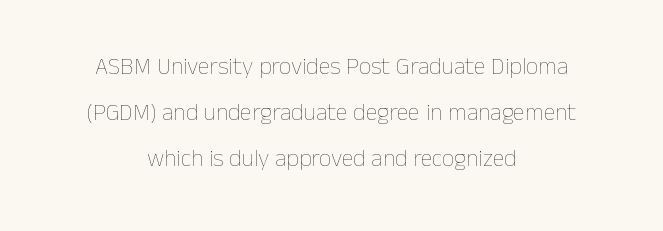
{"italic": "no", "bold": "no", "underline": "no", "align": "center", "line_spacing": "loose", "line_spacing_ratio": 1.91, "letter_spacing": "normal", "letter_spacing_em": 0.0, "glyph_px": 24}
